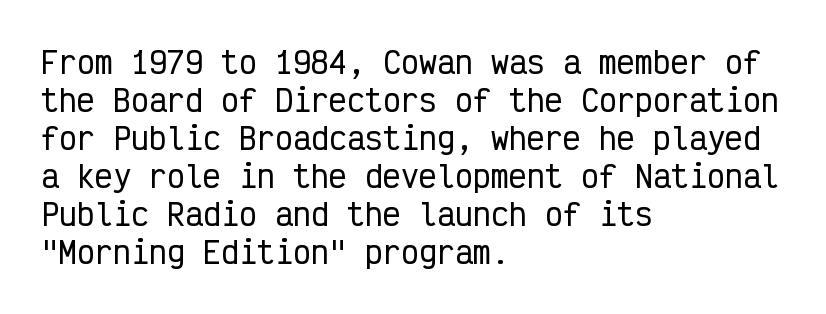
The image shows 30 px condensed sans-serif type, upright, monospaced; set left-aligned, normal line spacing (1.27x), normal letter spacing, not underlined; low stroke contrast and a medium x-height.
